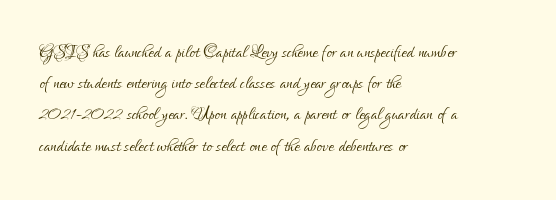
Q: Is the text bold? A: No.
Q: Is the text italic (slanted)? A: Yes.
Q: Is the text underlined? A: No.
Q: How is the paragraph aligned? A: Left-aligned.
Q: Is the spacing between letters normal or unusually wide? A: Normal.
Q: Is the spacing between lines tight, normal or loose? A: Normal.
